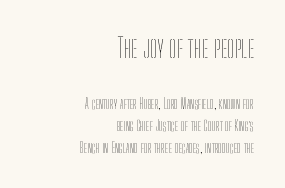
Q: Is the text bold? A: No.
Q: Is the text italic (slanted)? A: No, it is upright.
Q: Is the text underlined? A: No.
Q: How is the paragraph aligned? A: Right-aligned.
Q: Is the spacing between letters normal or unusually wide? A: Normal.
Q: Is the spacing between lines tight, normal or loose? A: Normal.
Q: Which block of text is set in a larger size, the first (top) or the second (bottom)? A: The first (top) one.
